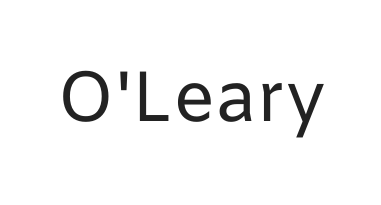
Q: Is the text bold? A: No.
Q: Is the text italic (slanted)? A: No, it is upright.
Q: Is the typeface a serif or a sans-serif typeface? A: Sans-serif.
Q: Is the text underlined? A: No.
Q: Is the spacing between letters normal or unusually wide? A: Normal.
Q: Width (condensed, normal, or wide)? A: Normal.
Q: Stroke contrast? A: Low.
Q: x-height? A: Medium.
Q: Monospaced? A: No.
